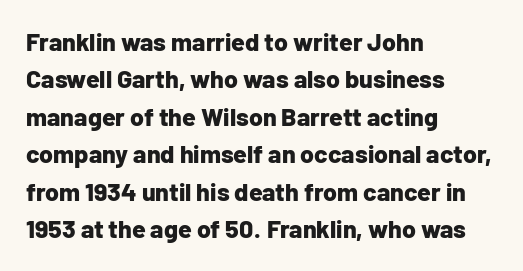
Q: Is the text bold? A: Yes.
Q: Is the text italic (slanted)? A: No, it is upright.
Q: Is the text underlined? A: No.
Q: How is the paragraph aligned? A: Left-aligned.
Q: Is the spacing between letters normal or unusually wide? A: Normal.
Q: Is the spacing between lines tight, normal or loose? A: Normal.
